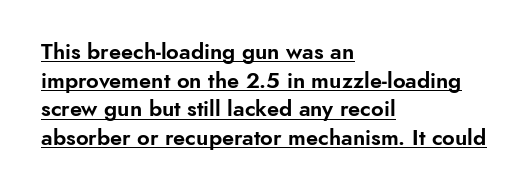
Does the lettering tilt? It doesn't — this is upright. Normally led — the rows are evenly, conventionally spaced. Characters follow at the spacing the type designer built in. The compositor pushed each line to the left boundary. This sample carries an underscore along the baseline area.
